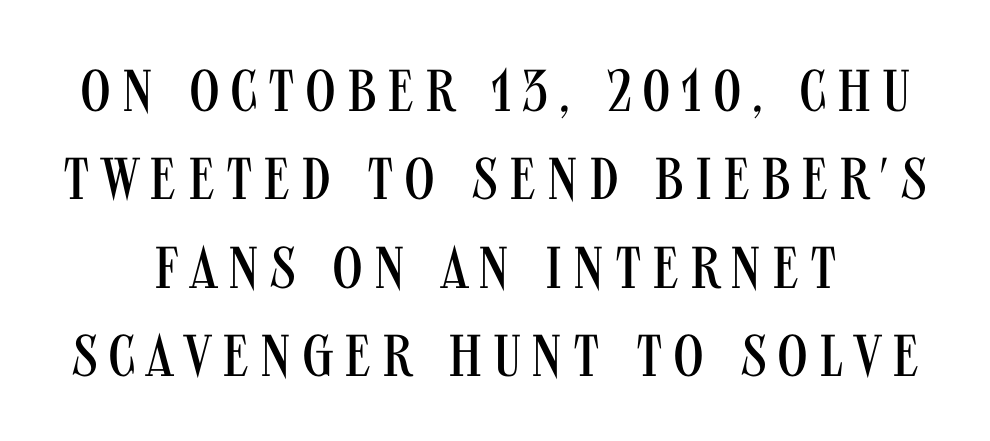
Q: Is the text bold? A: No.
Q: Is the text italic (slanted)? A: No, it is upright.
Q: Is the typeface a serif or a sans-serif typeface? A: Sans-serif.
Q: Is the text underlined? A: No.
Q: How is the paragraph aligned? A: Centered.
Q: Is the spacing between lines tight, normal or loose? A: Normal.
Q: Width (condensed, normal, or wide)? A: Condensed.
Q: Stroke contrast? A: Medium.
Q: x-height? A: Large.
Q: Monospaced? A: No.
